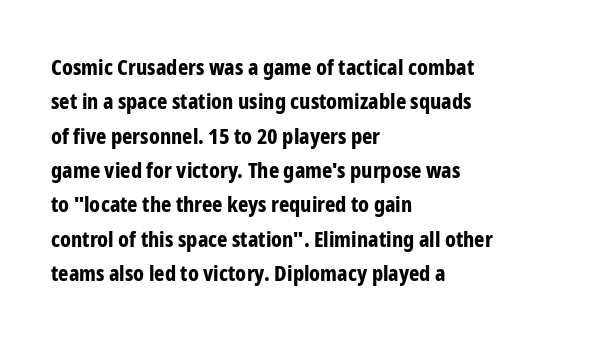
Upright lettering throughout. Just letters on the line, the space beneath them empty. The vertical gap from one line to the next is medium. Strong, thick strokes mark this as bold type. Short and long lines alike share a common starting point at left.
